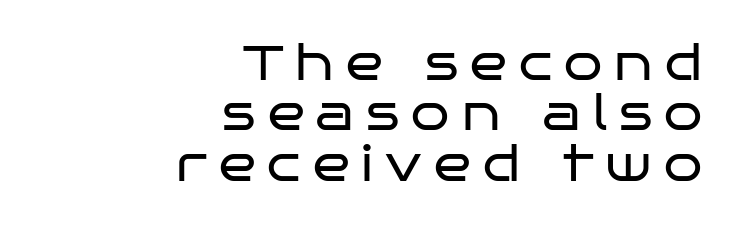
{"serif": "no", "italic": "no", "bold": "no", "weight": "regular", "width": "wide", "stroke_contrast": "low", "x_height": "large", "monospaced": "no", "underline": "no", "align": "right", "line_spacing": "tight", "line_spacing_ratio": 1.03, "letter_spacing": "wide", "letter_spacing_em": 0.25, "glyph_px": 49}
